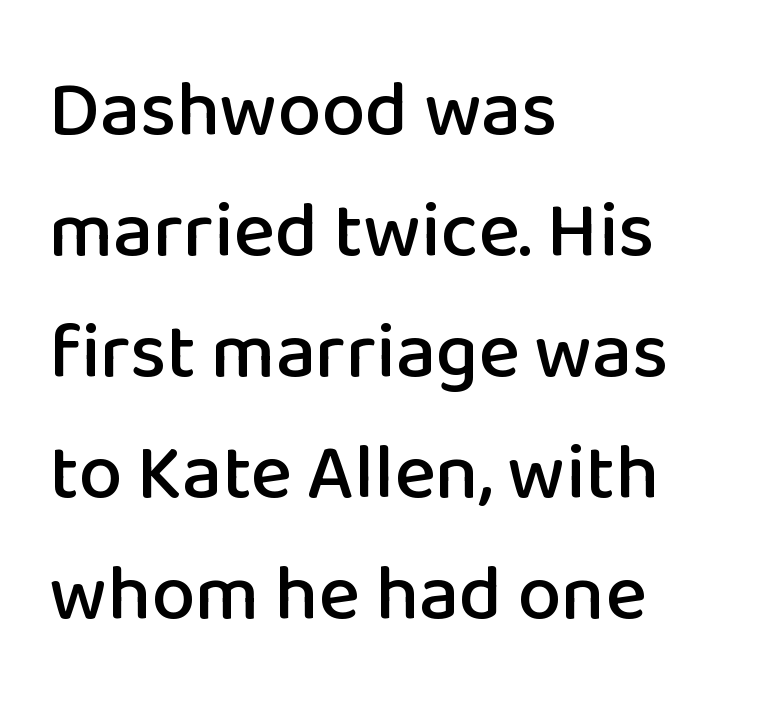
These lines are rendered in a variable-pitch font. Where is the straight margin? On the left. These lines were composed using upright roman letters. This rendering employs a face without finishing strokes, i.e., a sans-serif. The rows are spaced the way most documents space them.
